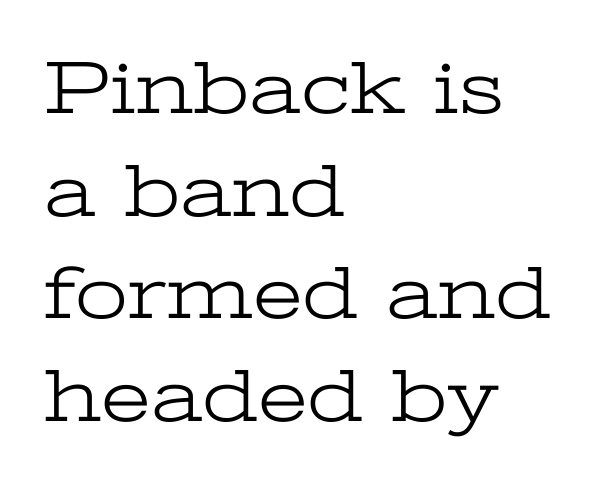
The image shows 76 px light, wide serif type, upright; set left-aligned, normal line spacing (1.35x), normal letter spacing, not underlined; low stroke contrast and a medium x-height.
